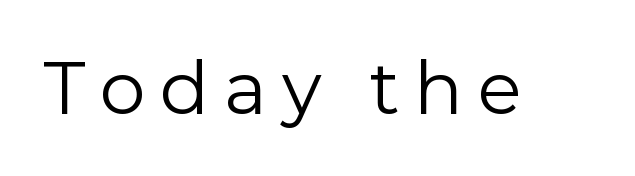
The image shows 73 px regular-weight sans-serif type, upright; set unusually wide letter spacing (+0.2 em), not underlined; a medium x-height.
